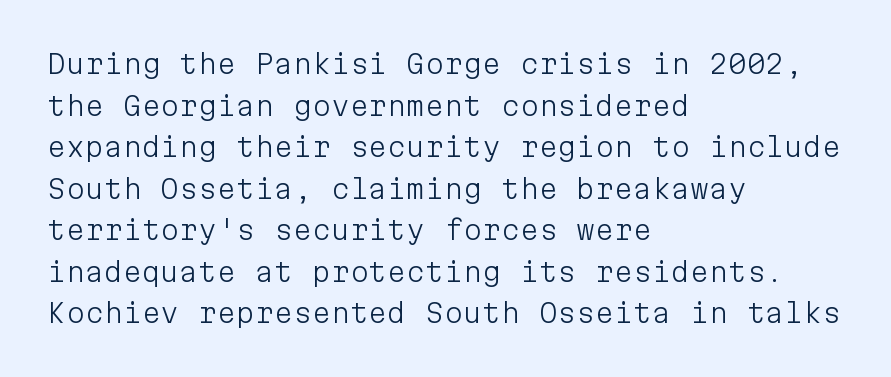
Q: Is the text bold? A: No.
Q: Is the text italic (slanted)? A: No, it is upright.
Q: Is the text underlined? A: No.
Q: How is the paragraph aligned? A: Left-aligned.
Q: Is the spacing between letters normal or unusually wide? A: Normal.
Q: Is the spacing between lines tight, normal or loose? A: Normal.
